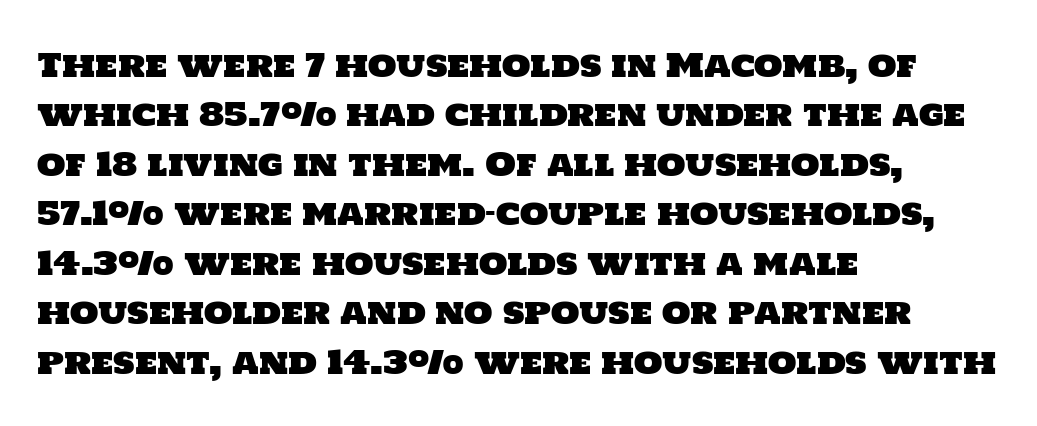
The image shows 33 px sans-serif type; set left-aligned, normal line spacing (1.5x), normal letter spacing, not underlined; low stroke contrast and a large x-height.
